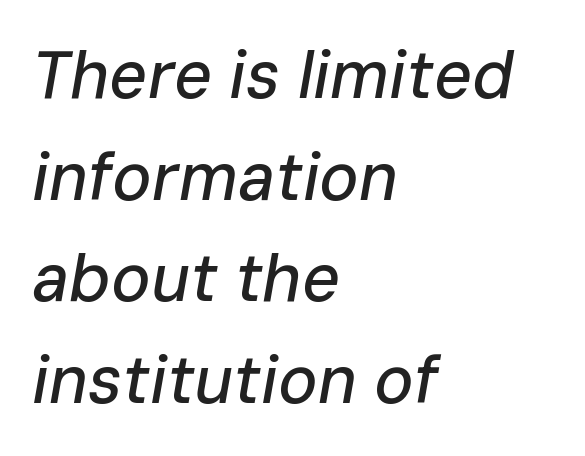
The image shows 66 px text type, italic (leaning right); set left-aligned, normal line spacing (1.54x), normal letter spacing, not underlined; low stroke contrast and a medium x-height.
